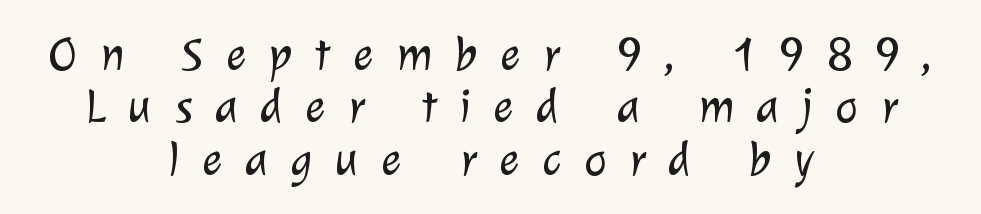
The image shows 48 px light sans-serif type; set centered, tight line spacing (1.09x), unusually wide letter spacing (+0.47 em), not underlined; low stroke contrast and a medium x-height.
